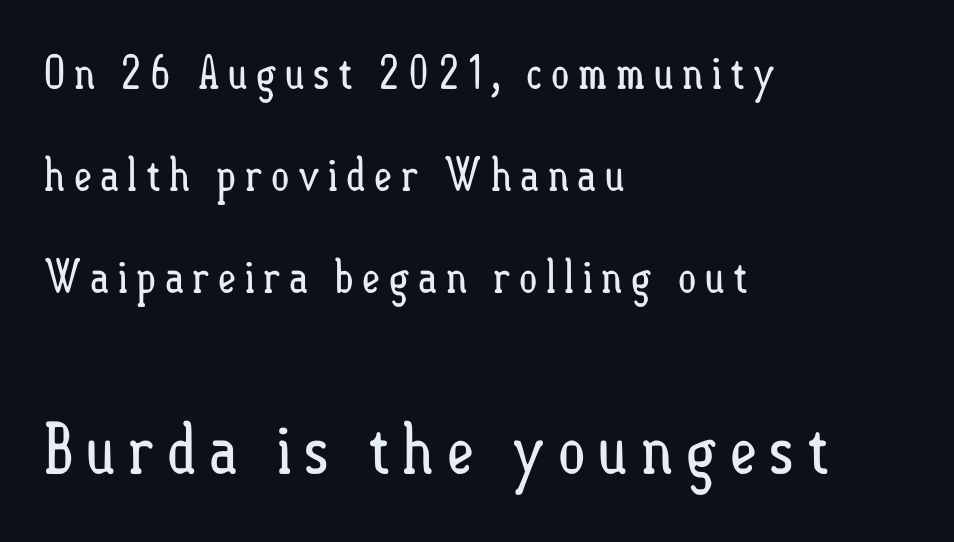
{"italic": "no", "bold": "no", "weight": "regular", "width": "condensed", "stroke_contrast": "low", "x_height": "small", "monospaced": "no", "underline": "no", "align": "left", "line_spacing": "loose", "line_spacing_ratio": 2.22, "larger_block": "second", "size_ratio": 1.5, "glyph_px": 69}
